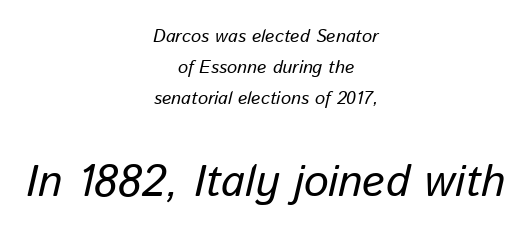
{"italic": "yes", "lean": "right", "slant_degrees": 13, "width": "normal", "stroke_contrast": "low", "x_height": "medium", "monospaced": "no", "underline": "no", "align": "center", "line_spacing_ratio": 1.71, "letter_spacing": "normal", "letter_spacing_em": 0.0, "larger_block": "second", "size_ratio": 2.44, "glyph_px": 44}
